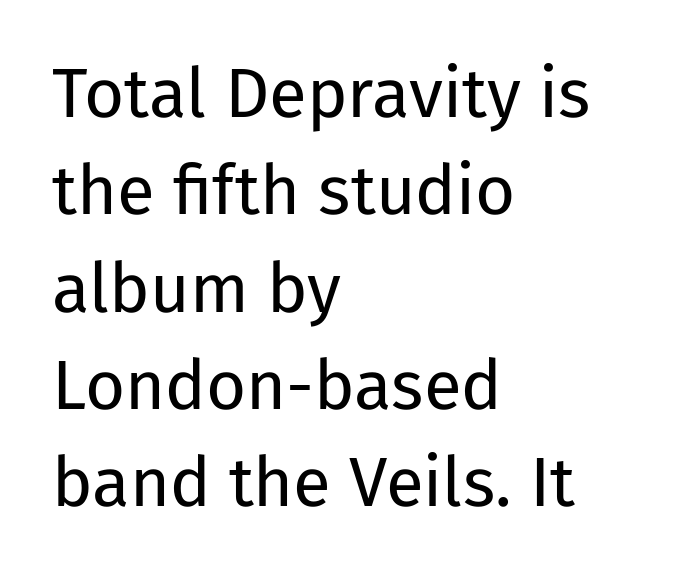
{"serif": "no", "italic": "no", "bold": "no", "weight": "regular", "width": "normal", "stroke_contrast": "low", "x_height": "medium", "monospaced": "no", "underline": "no", "align": "left", "line_spacing": "normal", "line_spacing_ratio": 1.41, "letter_spacing": "normal", "letter_spacing_em": 0.0, "glyph_px": 69}
